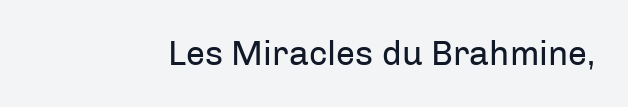
Q: Is the text bold? A: No.
Q: Is the text italic (slanted)? A: No, it is upright.
Q: Is the typeface a serif or a sans-serif typeface? A: Sans-serif.
Q: Is the text underlined? A: No.
Q: Is the spacing between letters normal or unusually wide? A: Normal.
Q: Width (condensed, normal, or wide)? A: Normal.
Q: Stroke contrast? A: Low.
Q: x-height? A: Medium.
Q: Monospaced? A: No.
